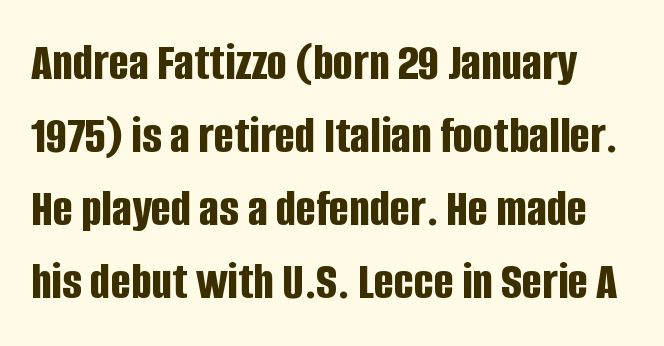
Q: Is the text bold? A: Yes.
Q: Is the text italic (slanted)? A: No, it is upright.
Q: Is the typeface a serif or a sans-serif typeface? A: Sans-serif.
Q: Is the text underlined? A: No.
Q: Is the spacing between letters normal or unusually wide? A: Normal.
Q: Is the spacing between lines tight, normal or loose? A: Normal.
Q: Width (condensed, normal, or wide)? A: Condensed.
Q: Stroke contrast? A: Low.
Q: x-height? A: Large.
Q: Monospaced? A: No.
